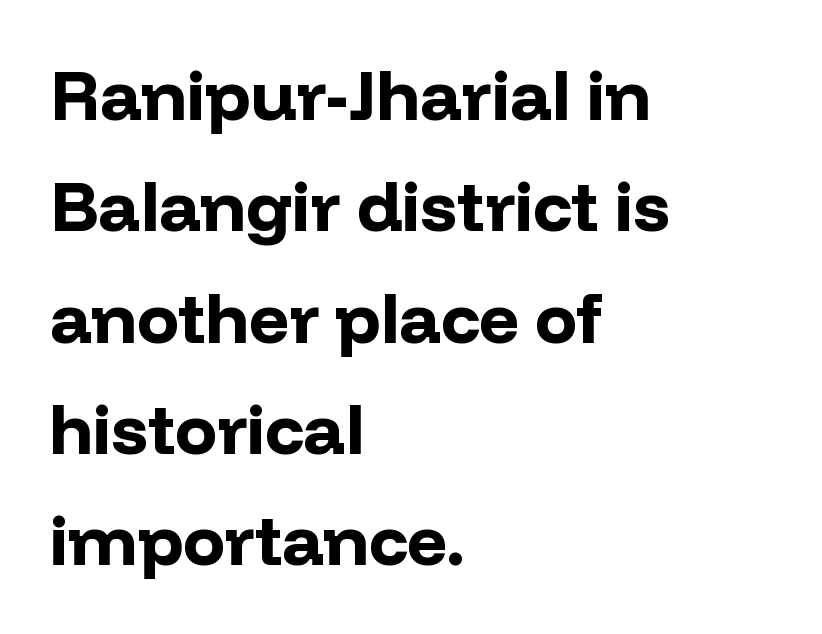
Check where the strokes stop: nothing finishes them off — pure sans. Compared with a centered layout, this one pins lines to the left instead. Typesetter's note: full bold, strokes at maximum text heaviness. Bare-footed words on every line.
